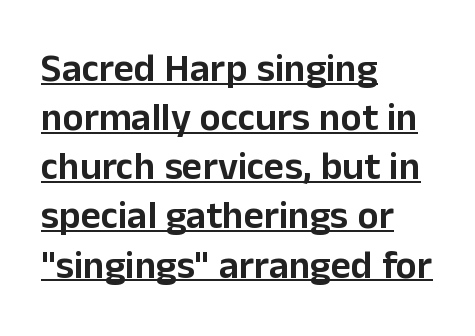
{"serif": "no", "italic": "no", "width": "normal", "stroke_contrast": "low", "x_height": "medium", "monospaced": "no", "underline": "yes", "align": "left", "line_spacing": "normal", "line_spacing_ratio": 1.26, "letter_spacing": "normal", "letter_spacing_em": 0.0, "glyph_px": 39}
